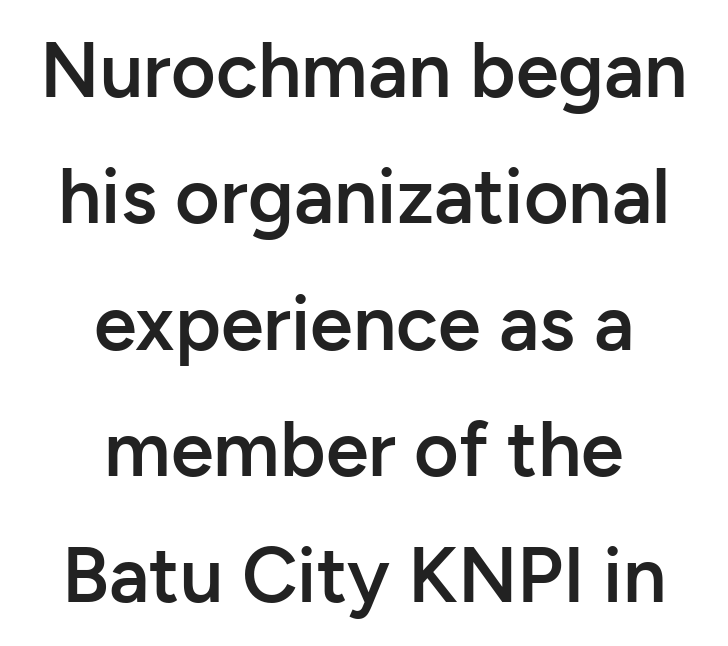
The image shows 77 px semibold sans-serif type, upright; set centered, normal line spacing (1.64x), normal letter spacing, not underlined; low stroke contrast and a medium x-height.
